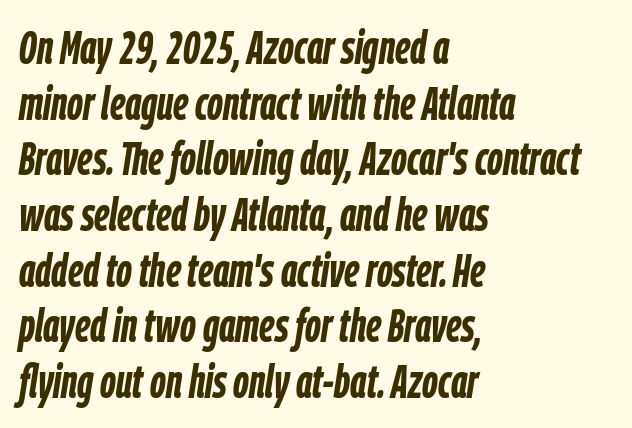
The image shows 46 px semibold, condensed type, italic (leaning right); set left-aligned, line spacing 1.21x, normal letter spacing, not underlined; low stroke contrast and a medium x-height.
